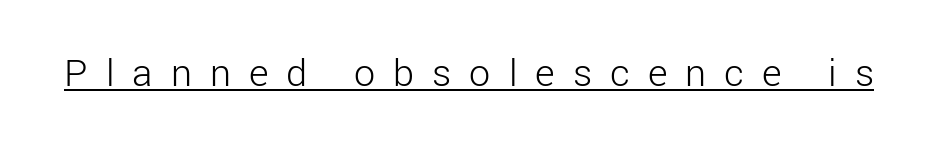
The image shows 42 px light sans-serif type, upright; set unusually wide letter spacing (+0.43 em), underlined; low stroke contrast and a medium x-height.
